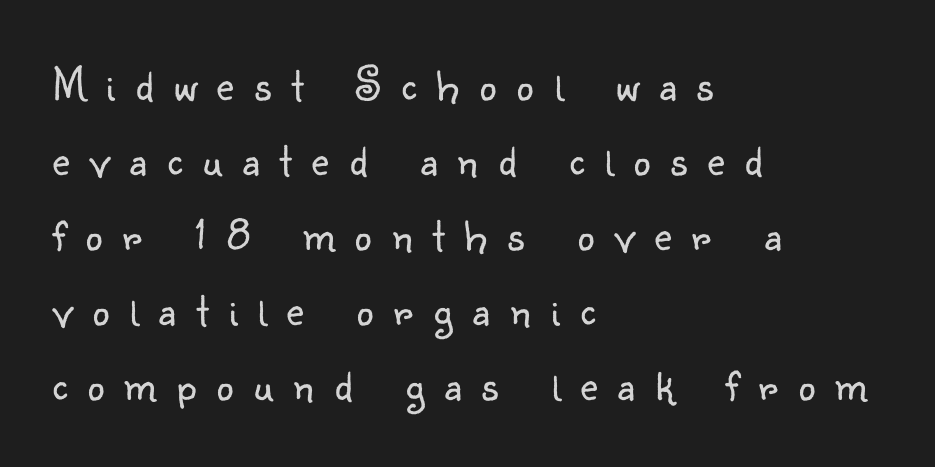
The image shows 48 px light sans-serif type, upright; set left-aligned, normal line spacing (1.56x), unusually wide letter spacing (+0.42 em), not underlined; low stroke contrast and a small x-height.
